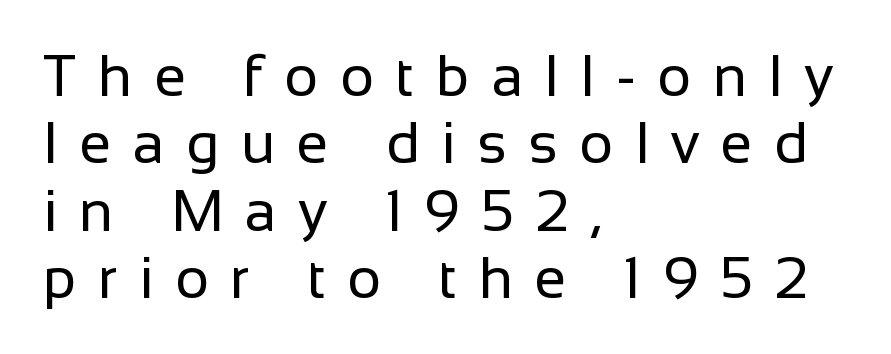
Does the copy run flush right? No — it runs flush left. The passage shown is not underscored anywhere. Look at the bottom of the vertical strokes: they stop flat, with no serifs. Heaviness? Minimal to ordinary, like unemphasized prose. The specimen reads as upright at a glance. The letters advance in unequal steps, a hallmark of proportional type.
